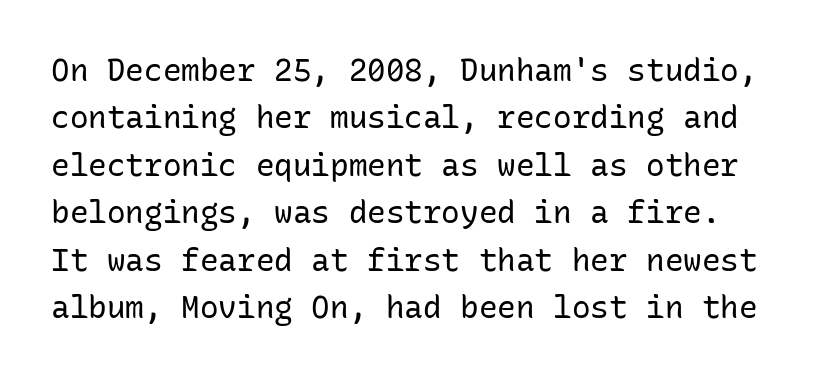
{"serif": "no", "italic": "no", "bold": "no", "weight": "regular", "width": "normal", "stroke_contrast": "low", "x_height": "medium", "monospaced": "yes", "underline": "no", "line_spacing": "normal", "line_spacing_ratio": 1.53, "letter_spacing": "normal", "letter_spacing_em": 0.0, "glyph_px": 31}
